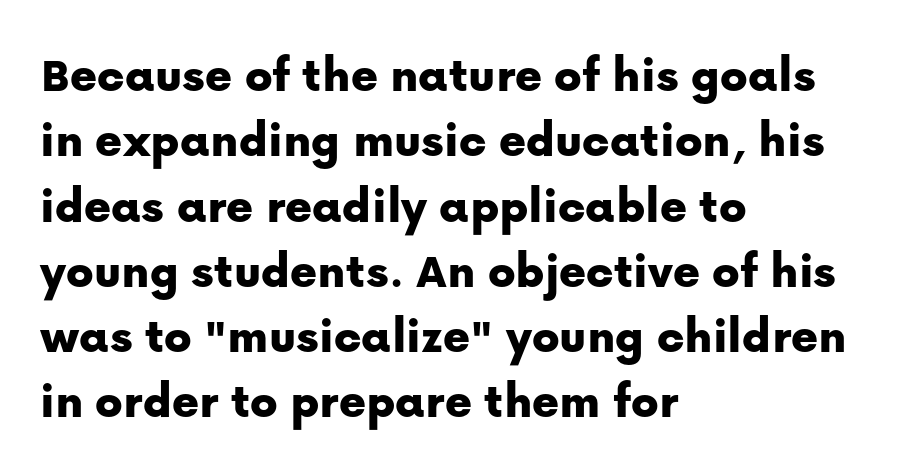
{"serif": "no", "italic": "no", "width": "normal", "stroke_contrast": "low", "x_height": "medium", "monospaced": "no", "underline": "no", "align": "left", "line_spacing": "normal", "line_spacing_ratio": 1.28, "letter_spacing": "normal", "letter_spacing_em": 0.0, "glyph_px": 51}
